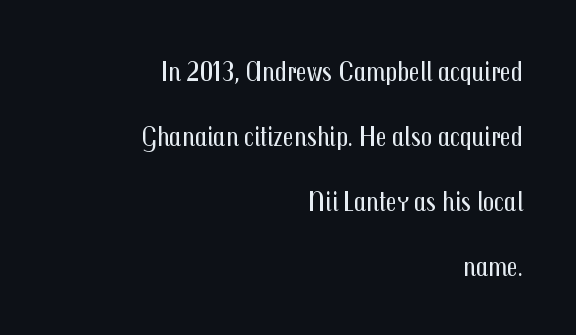
The image shows 28 px regular-weight, condensed sans-serif type, upright; set right-aligned, loose line spacing (2.32x), normal letter spacing, not underlined; medium stroke contrast and a medium x-height.
